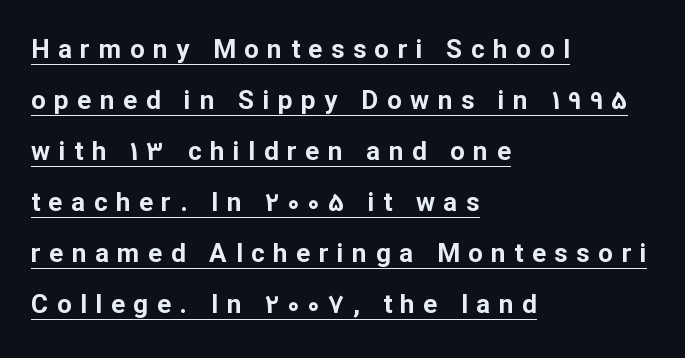
Caption: lettering with a line underneath. In terms of letterspacing, this is a distinctly airy, spread setting. The lettering stays uniformly vertical, giving the passage a roman look. This block would shrink considerably if given ordinary leading; it's expanded now.
